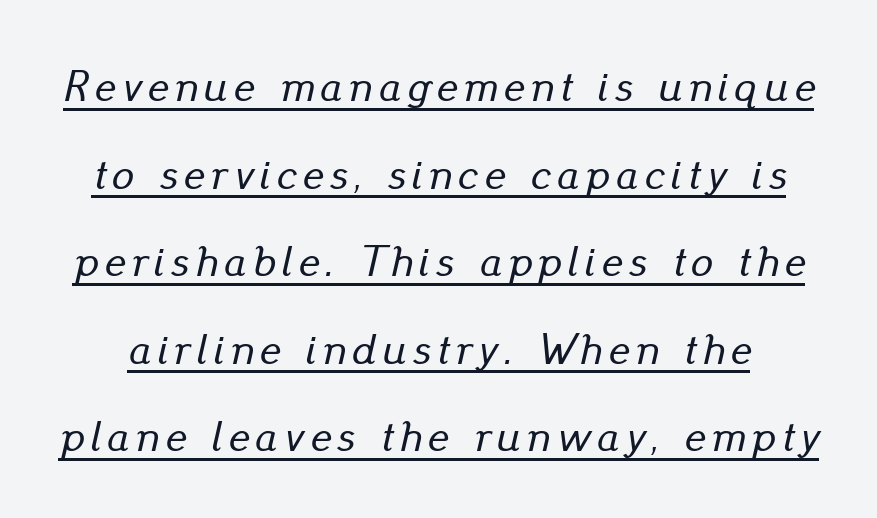
Honestly, the underline is the first thing you notice here. Does the leading feel generous? Absolutely, it's lavish. Rendered with sloped, italic letterforms. Looks like regular typesetting: each glyph gets only the width it needs.
